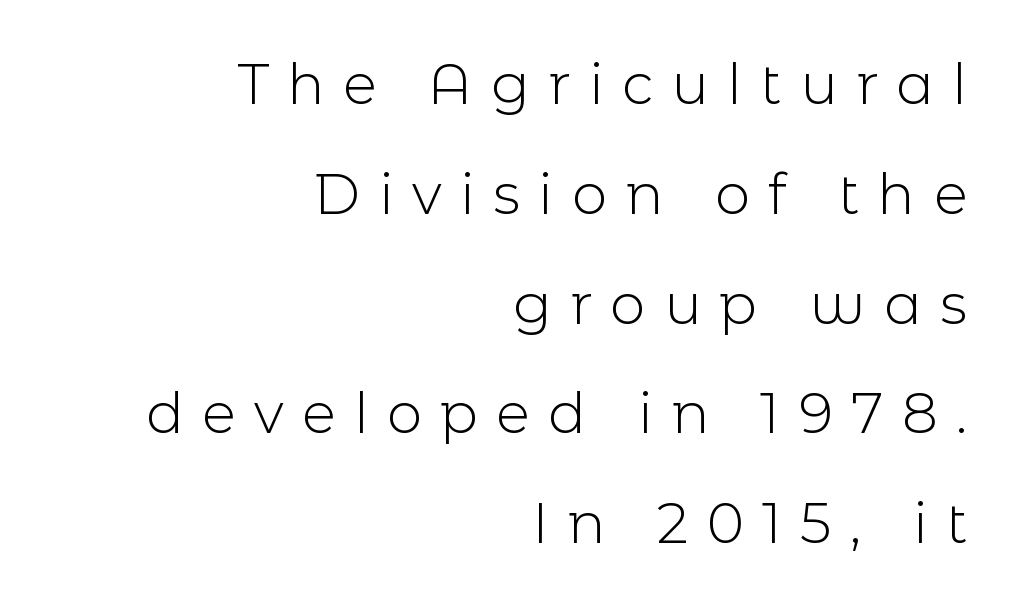
Q: Is the text bold? A: No.
Q: Is the text italic (slanted)? A: No, it is upright.
Q: Is the typeface a serif or a sans-serif typeface? A: Sans-serif.
Q: Is the text underlined? A: No.
Q: How is the paragraph aligned? A: Right-aligned.
Q: Is the spacing between letters normal or unusually wide? A: Unusually wide.
Q: Is the spacing between lines tight, normal or loose? A: Loose.
Q: Width (condensed, normal, or wide)? A: Normal.
Q: x-height? A: Medium.
Q: Monospaced? A: No.
